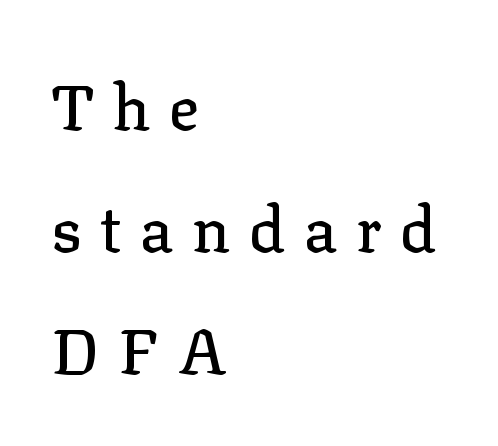
{"serif": "yes", "italic": "no", "width": "normal", "stroke_contrast": "low", "x_height": "medium", "monospaced": "no", "underline": "no", "align": "left", "line_spacing": "loose", "line_spacing_ratio": 1.94, "letter_spacing": "wide", "letter_spacing_em": 0.29, "glyph_px": 63}
